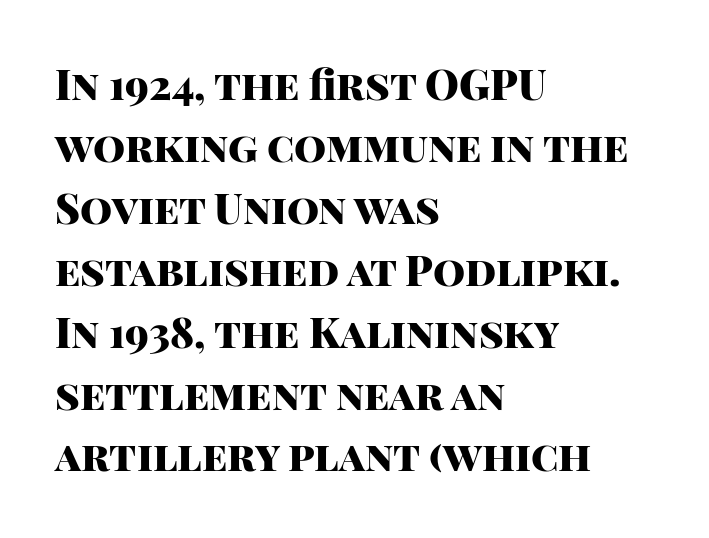
The image shows 41 px heavy sans-serif type, upright; set left-aligned, normal line spacing (1.51x), normal letter spacing, not underlined; high stroke contrast and a large x-height.
